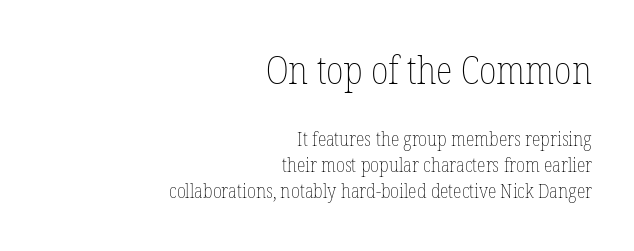
You could not count columns in this text — the font is proportionally spaced. The text block is weighted toward the right margin, trailing off unevenly leftward. Horizontal bands of white between lines are of average thickness. Reading top to bottom, the characters get smaller at the block break. Rendered with straight, roman letterforms. Vertical stems look standard width or narrower in stroke.
